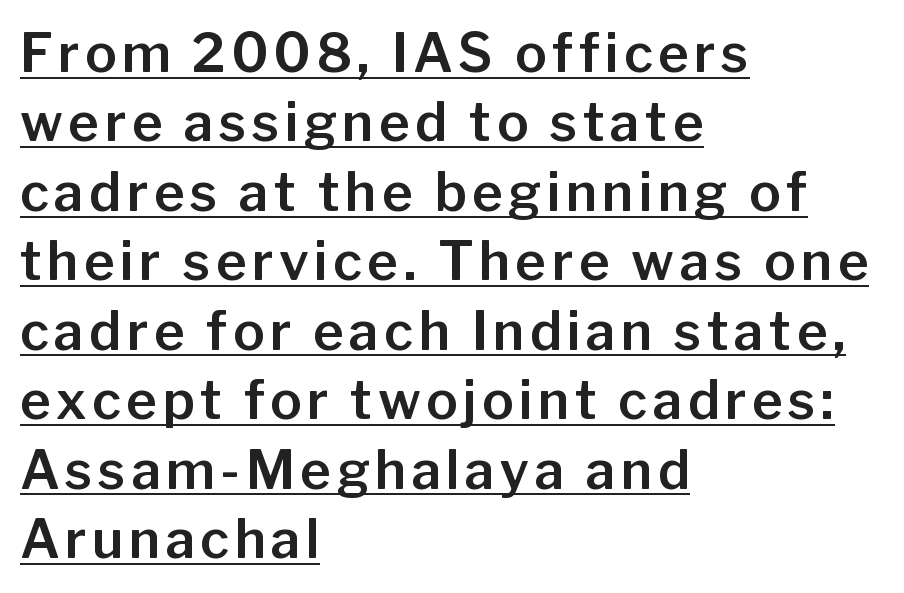
{"serif": "no", "italic": "no", "width": "normal", "stroke_contrast": "low", "x_height": "medium", "monospaced": "no", "underline": "yes", "align": "left", "line_spacing": "normal", "line_spacing_ratio": 1.31, "glyph_px": 53}
